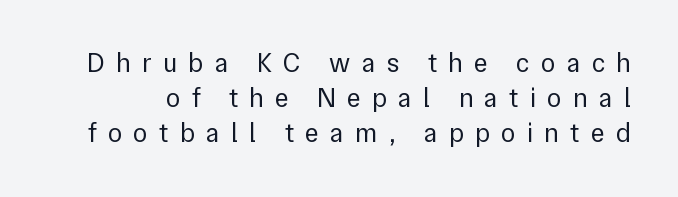
{"italic": "no", "bold": "no", "underline": "no", "line_spacing": "normal", "line_spacing_ratio": 1.3, "letter_spacing": "wide", "letter_spacing_em": 0.41, "glyph_px": 27}
